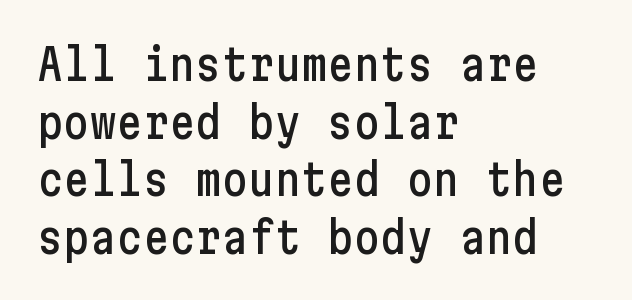
{"serif": "no", "italic": "no", "width": "condensed", "stroke_contrast": "low", "x_height": "medium", "underline": "no", "align": "left", "line_spacing": "normal", "line_spacing_ratio": 1.31, "letter_spacing": "normal", "letter_spacing_em": 0.0, "glyph_px": 44}
